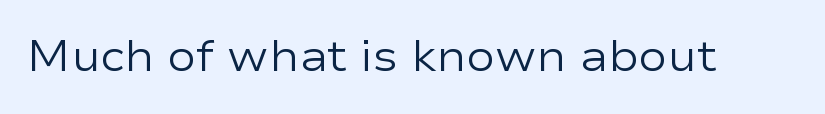
The words here are not underlined. If you drew a line through each stem, it would be perfectly vertical. Letter spacing: default. This reads as an unemphasized weight, regular at the heaviest.
